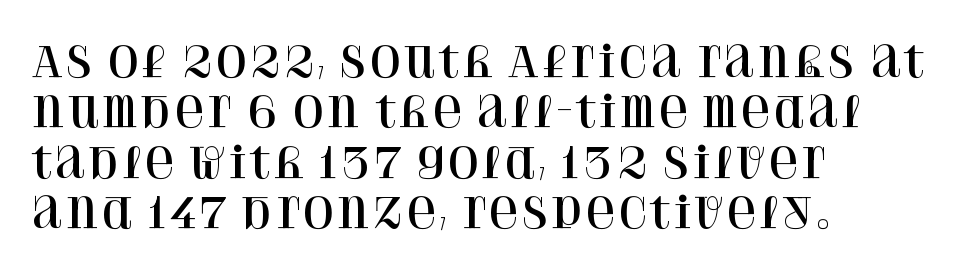
{"serif": "yes", "italic": "no", "width": "normal", "stroke_contrast": "high", "x_height": "large", "monospaced": "no", "underline": "no", "align": "left", "line_spacing_ratio": 1.23, "letter_spacing": "normal", "letter_spacing_em": 0.0, "glyph_px": 41}
